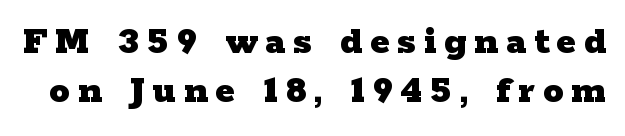
Q: Is the text bold? A: Yes.
Q: Is the text italic (slanted)? A: No, it is upright.
Q: Is the typeface a serif or a sans-serif typeface? A: Serif.
Q: Is the text underlined? A: No.
Q: Width (condensed, normal, or wide)? A: Wide.
Q: Stroke contrast? A: Low.
Q: x-height? A: Medium.
Q: Monospaced? A: No.
